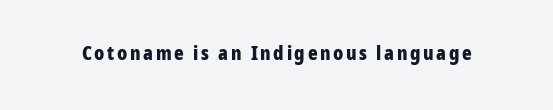
The type sits square on the baseline with zero lean. Lines of text with bare space underneath. Does the weight exceed regular? Yes, all the way to bold.
